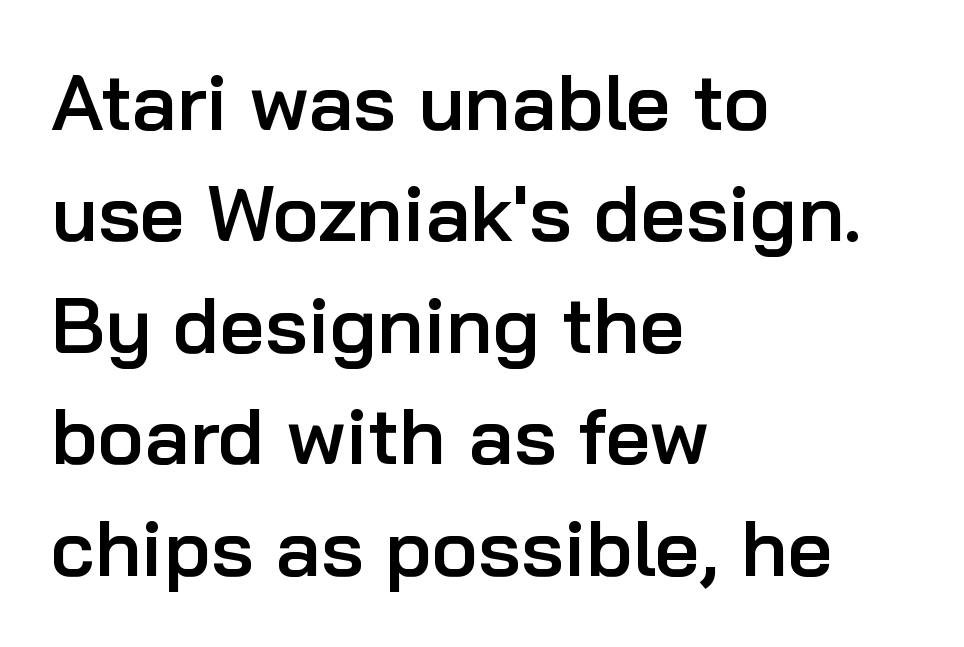
{"serif": "no", "italic": "no", "bold": "semi", "weight": "semibold", "width": "normal", "stroke_contrast": "low", "x_height": "medium", "monospaced": "no", "underline": "no", "align": "left", "line_spacing": "normal", "line_spacing_ratio": 1.41, "letter_spacing": "normal", "letter_spacing_em": 0.0, "glyph_px": 79}
